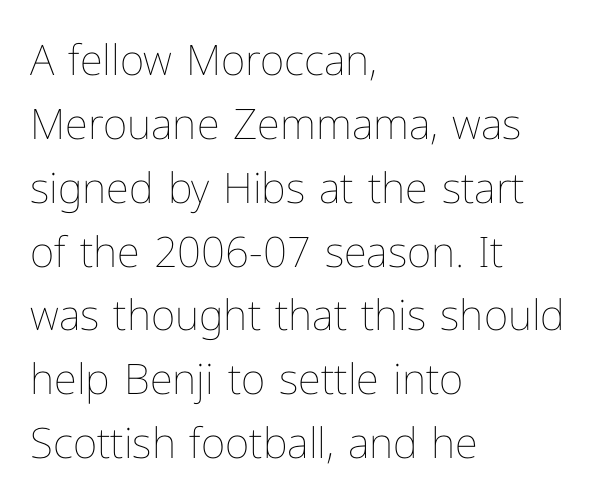
Q: Is the text bold? A: No.
Q: Is the text italic (slanted)? A: No, it is upright.
Q: Is the text underlined? A: No.
Q: How is the paragraph aligned? A: Left-aligned.
Q: Is the spacing between letters normal or unusually wide? A: Normal.
Q: Is the spacing between lines tight, normal or loose? A: Normal.
Q: Width (condensed, normal, or wide)? A: Normal.
Q: Stroke contrast? A: Low.
Q: x-height? A: Medium.
Q: Monospaced? A: No.
